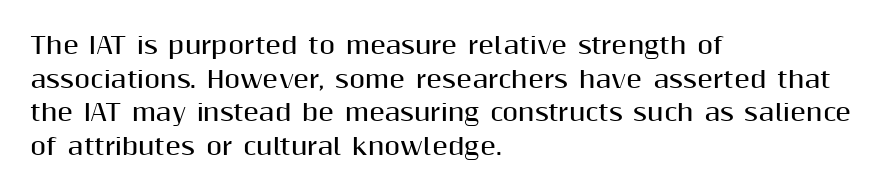
The image shows 23 px bold type, upright; set left-aligned, normal line spacing (1.46x), normal letter spacing, not underlined.
